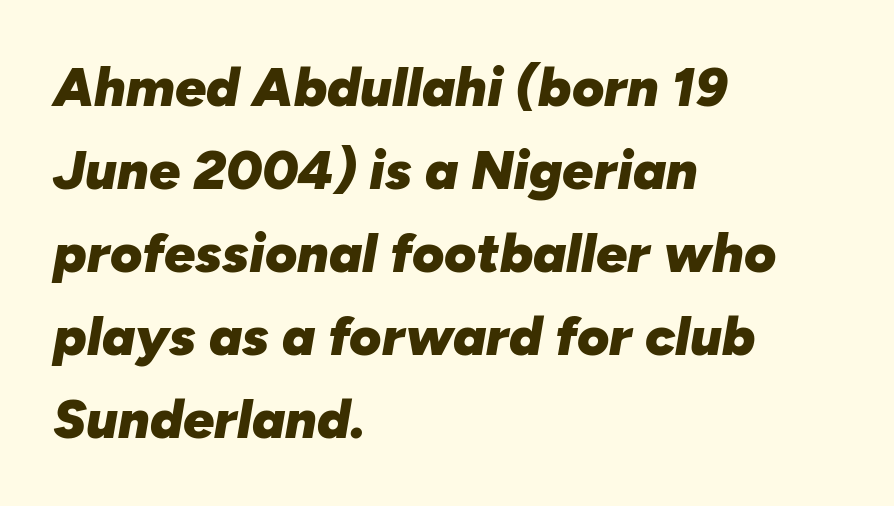
The image shows 55 px heavy type, italic (leaning right); set left-aligned, normal line spacing (1.51x), normal letter spacing, not underlined; low stroke contrast and a medium x-height.
